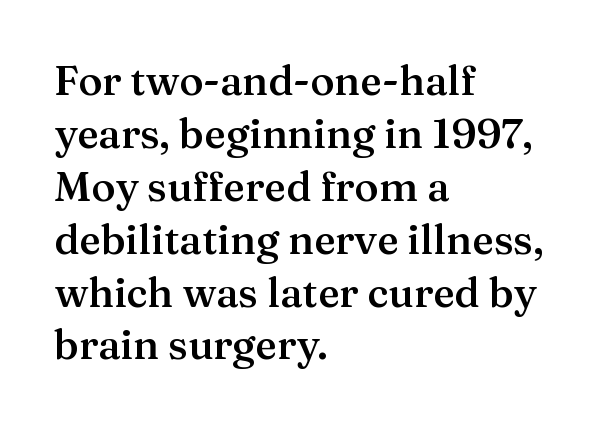
Quick note: underline off. Notice how descenders clear the ascenders below comfortably — that's standard leading. You can tell from the footed stems that serif type was used. This sample has the flowing, uneven cadence of proportional lettering.
